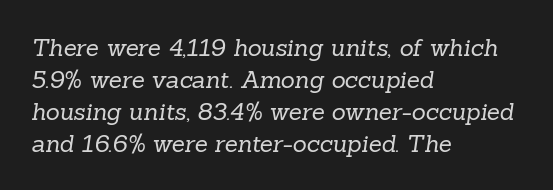
The weight would be labelled regular, book, light, or lighter still. Default kerning and tracking; the words read as compact shapes. The vertical gap from one line to the next is medium. The string is rendered with underlining switched off. Casual observation: everything's shoved over to the left.
